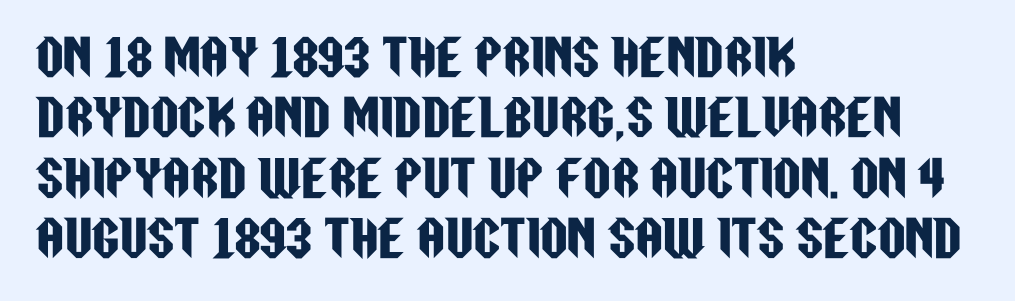
Q: Is the text italic (slanted)? A: No, it is upright.
Q: Is the typeface a serif or a sans-serif typeface? A: Sans-serif.
Q: Is the text underlined? A: No.
Q: How is the paragraph aligned? A: Left-aligned.
Q: Is the spacing between letters normal or unusually wide? A: Normal.
Q: Is the spacing between lines tight, normal or loose? A: Normal.
Q: Width (condensed, normal, or wide)? A: Condensed.
Q: Stroke contrast? A: Low.
Q: x-height? A: Large.
Q: Monospaced? A: No.
